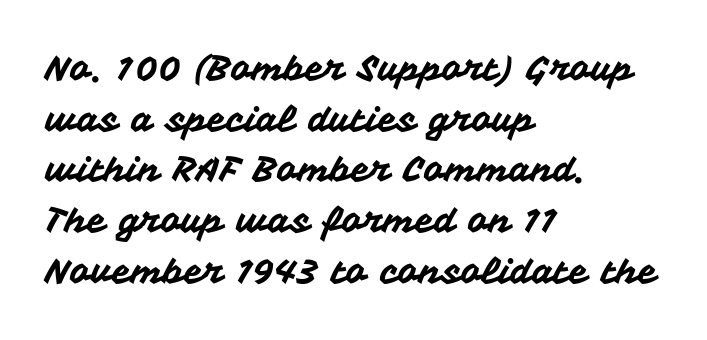
{"serif": "no", "width": "normal", "stroke_contrast": "medium", "x_height": "medium", "monospaced": "no", "underline": "no", "align": "left", "line_spacing": "normal", "line_spacing_ratio": 1.45, "letter_spacing": "normal", "letter_spacing_em": 0.0, "glyph_px": 35}
